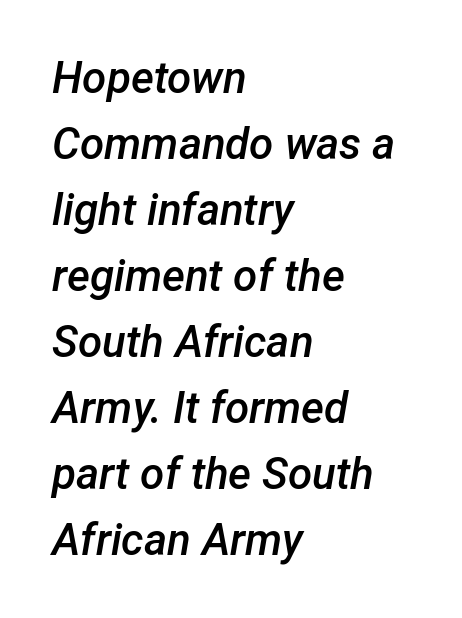
The vertical gap from one line to the next is medium. Here the designer chose a conventional face with non-uniform glyph widths. The sample has been set in demibold, a notch under bold. The line texture is even and compact thanks to regular tracking. All the whitespace from short lines collects on the right.
